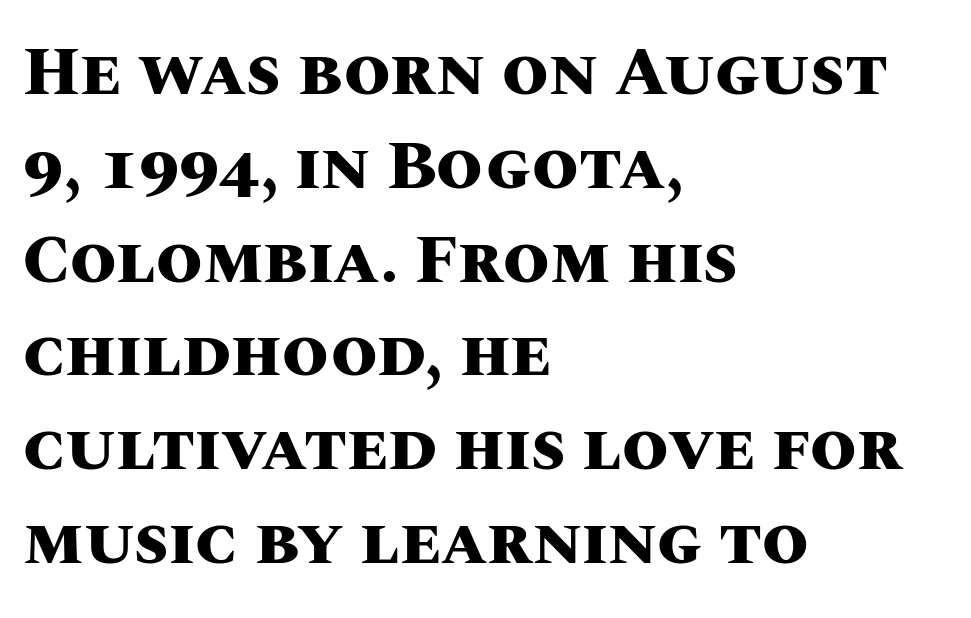
The glyphs are unaccompanied by any horizontal stroke below them. Teacher's note: observe the even left margin — that is flush-left alignment. Every stem runs plumb, perpendicular to the baseline. These lines are rendered in a variable-pitch font. The letterforms sit shoulder to shoulder at normal distance.
